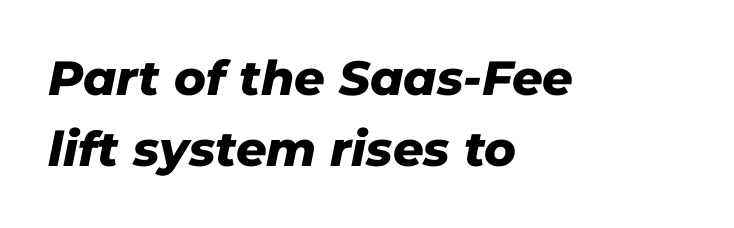
{"italic": "yes", "lean": "right", "slant_degrees": 11, "bold": "yes", "weight": "heavy", "width": "normal", "stroke_contrast": "low", "x_height": "medium", "monospaced": "no", "underline": "no", "align": "left", "line_spacing": "normal", "line_spacing_ratio": 1.48, "letter_spacing": "normal", "letter_spacing_em": 0.0, "glyph_px": 48}
